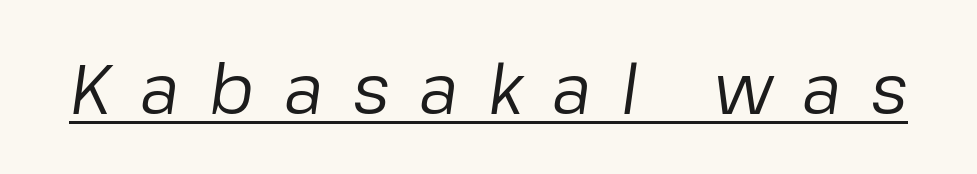
The tracking reads as deliberately expanded to a designer's eye. The rendering uses natural spacing where letterforms have individual widths. The typography opts for an oblique posture over an upright one. No letter is thick-stroked: the sample isn't bold. Notice how a bar underscores the lettering throughout.
